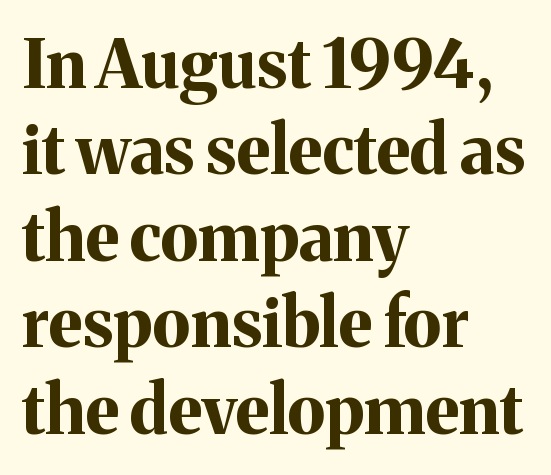
The image shows 67 px bold serif type, upright; set left-aligned, normal line spacing (1.29x), normal letter spacing, not underlined; medium stroke contrast and a medium x-height.
